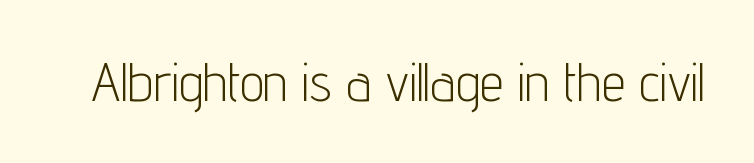
The image shows 54 px light, condensed sans-serif type, upright; set normal letter spacing, not underlined; low stroke contrast and a medium x-height.
